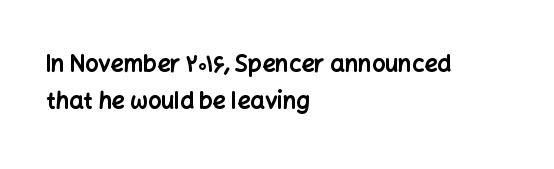
The paragraph shown leans on its left margin. Tracking value appears to be zero — textbook default spacing. The specimen omits any rule beneath the text block's lines. This block has exactly the height ordinary leading produces. Ordinary non-slanted type is in use.
